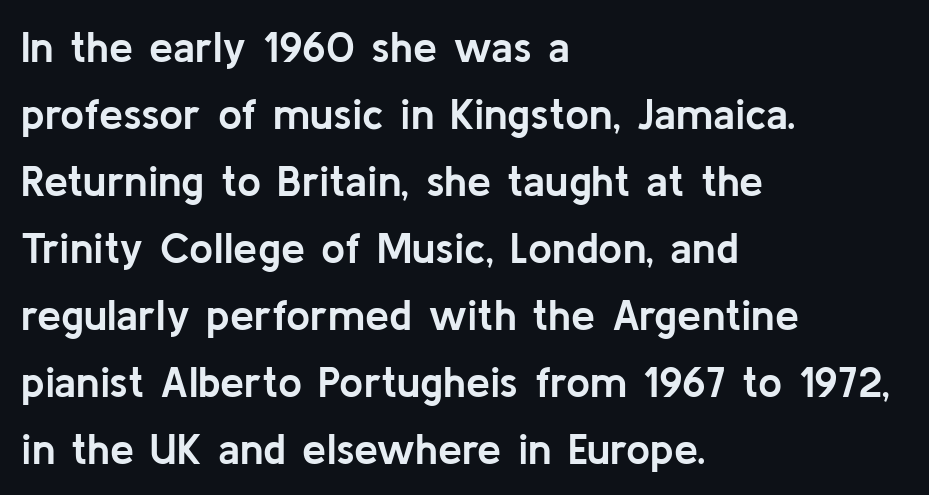
{"serif": "no", "italic": "no", "bold": "yes", "weight": "semibold", "width": "normal", "stroke_contrast": "low", "x_height": "medium", "monospaced": "no", "underline": "no", "align": "left", "line_spacing": "normal", "line_spacing_ratio": 1.56, "letter_spacing": "normal", "letter_spacing_em": 0.0, "glyph_px": 43}
